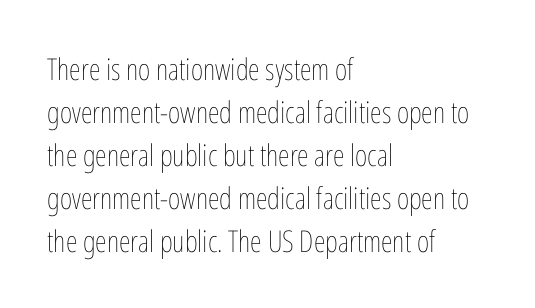
The image shows 30 px thin, condensed type, upright; set left-aligned, normal line spacing (1.43x), normal letter spacing, not underlined; low stroke contrast and a medium x-height.
